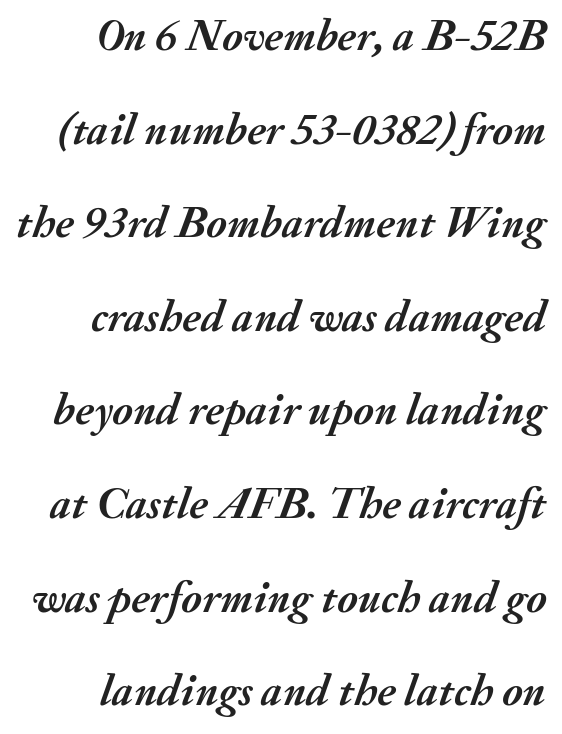
{"italic": "yes", "lean": "right", "slant_degrees": 20, "bold": "yes", "weight": "semibold", "width": "normal", "stroke_contrast": "medium", "x_height": "small", "monospaced": "no", "underline": "no", "line_spacing": "loose", "line_spacing_ratio": 2.08, "letter_spacing": "normal", "letter_spacing_em": 0.0, "glyph_px": 45}
